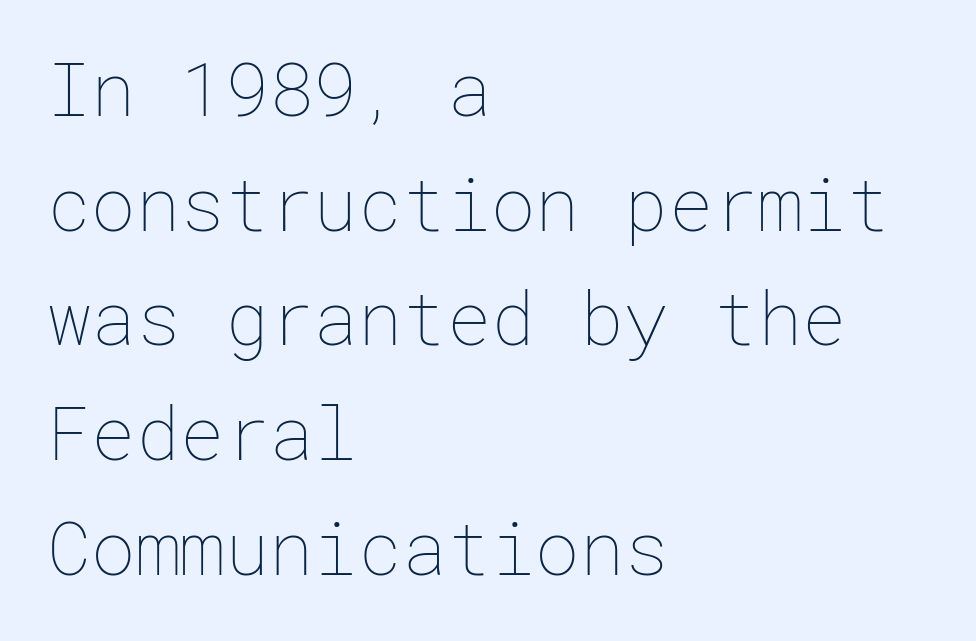
The image shows 74 px thin type, upright; set left-aligned, normal line spacing (1.55x), normal letter spacing, not underlined; low stroke contrast and a medium x-height.
